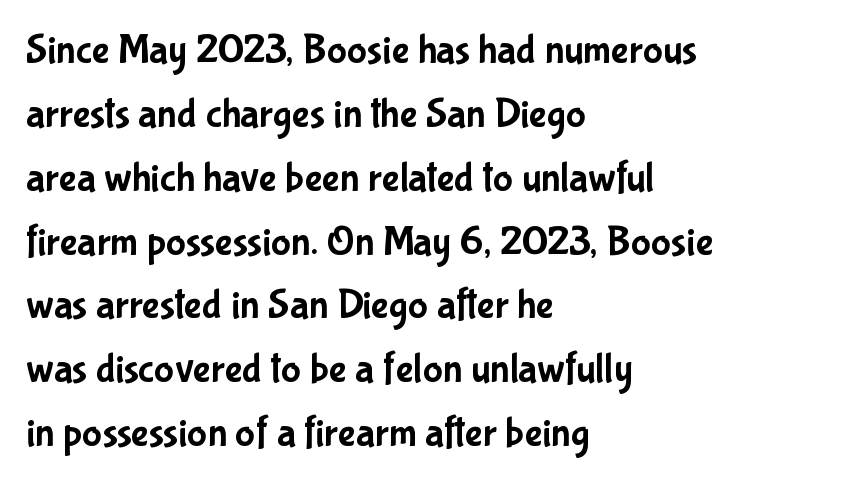
Q: Is the text italic (slanted)? A: No, it is upright.
Q: Is the typeface a serif or a sans-serif typeface? A: Sans-serif.
Q: Is the text underlined? A: No.
Q: How is the paragraph aligned? A: Left-aligned.
Q: Is the spacing between letters normal or unusually wide? A: Normal.
Q: Is the spacing between lines tight, normal or loose? A: Normal.
Q: Width (condensed, normal, or wide)? A: Condensed.
Q: Stroke contrast? A: Low.
Q: x-height? A: Medium.
Q: Monospaced? A: No.
